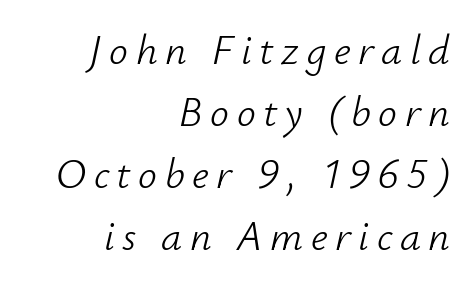
The whole block is typeset with a tilt. The face used here is proportionally spaced, like ordinary book or web type. The passage shown stacks its lines at a standard gap. These glyphs show unthickened strokes, regular width or finer. Where is the straight margin? On the right.
